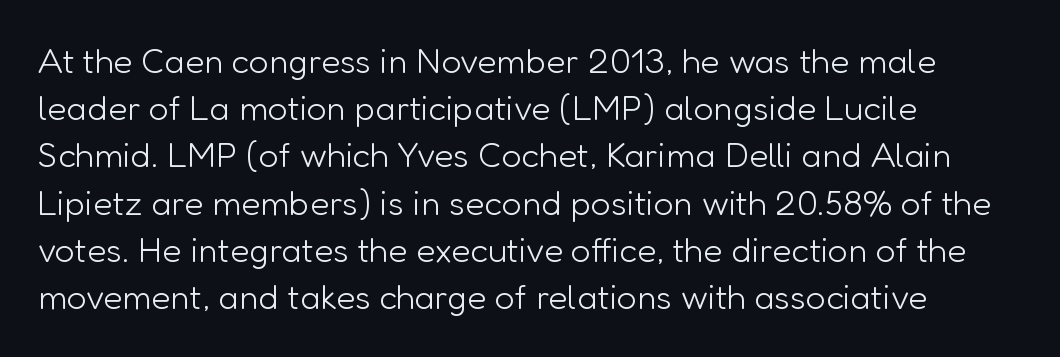
{"serif": "no", "italic": "no", "bold": "no", "weight": "light", "width": "normal", "stroke_contrast": "low", "x_height": "medium", "monospaced": "no", "underline": "no", "align": "left", "line_spacing": "normal", "line_spacing_ratio": 1.35, "letter_spacing": "normal", "letter_spacing_em": 0.0, "glyph_px": 35}
